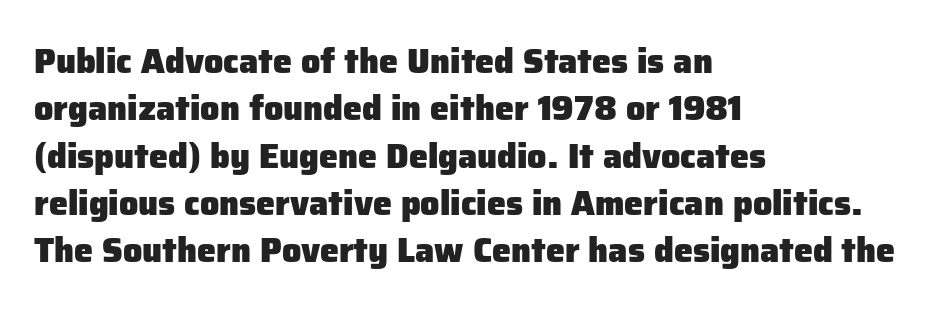
The image shows 34 px heavy sans-serif type, upright; set left-aligned, normal line spacing (1.39x), normal letter spacing, not underlined; low stroke contrast and a medium x-height.
